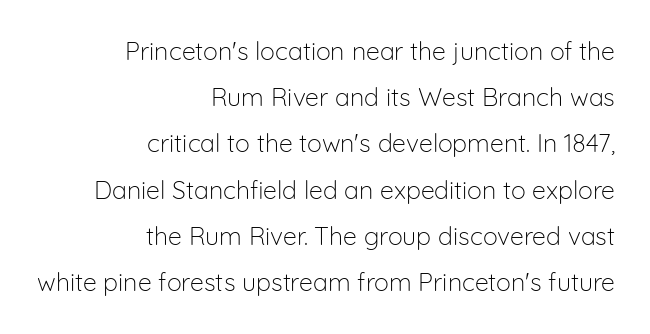
{"italic": "no", "bold": "no", "underline": "no", "align": "right", "line_spacing_ratio": 1.85, "letter_spacing": "normal", "letter_spacing_em": 0.0, "glyph_px": 25}
